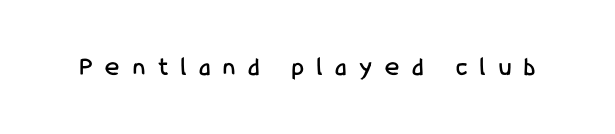
The image shows 27 px text type, upright; set unusually wide letter spacing (+0.48 em), not underlined.
